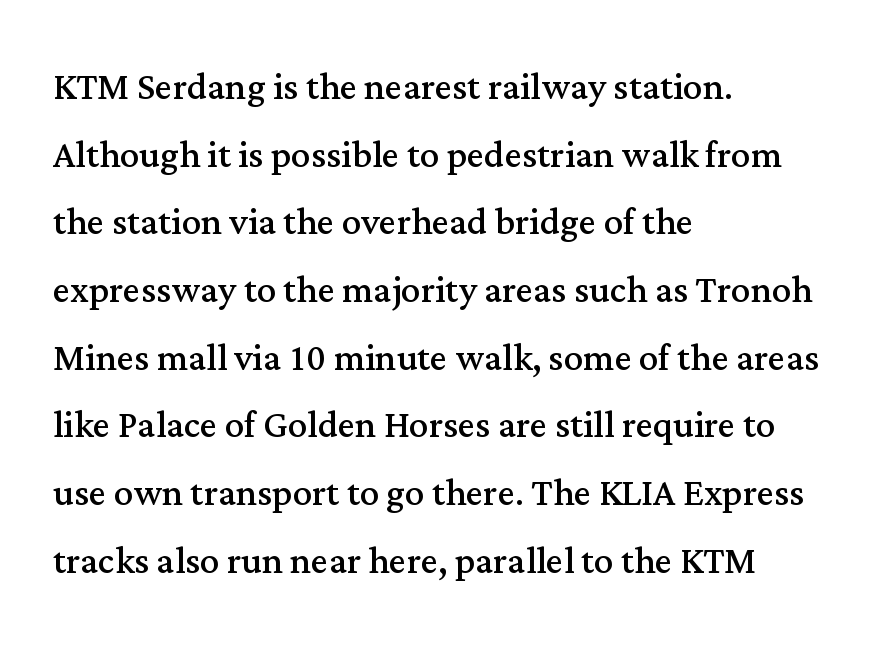
The image shows 48 px regular-weight serif type, upright; set left-aligned, normal line spacing (1.41x), normal letter spacing, not underlined; medium stroke contrast and a medium x-height.
